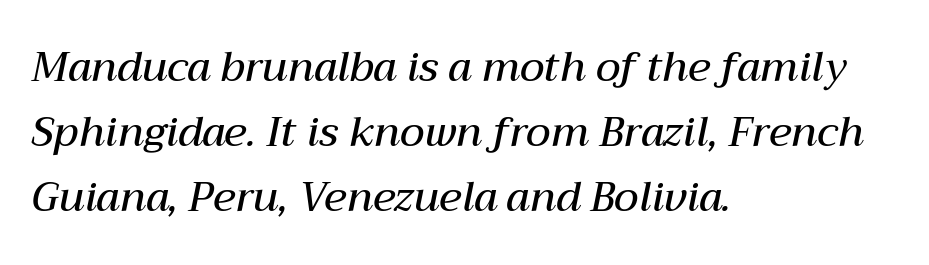
Q: Is the text bold? A: Semi-bold.
Q: Is the text italic (slanted)? A: Yes, it leans right by about 12 degrees.
Q: Is the text underlined? A: No.
Q: How is the paragraph aligned? A: Left-aligned.
Q: Is the spacing between letters normal or unusually wide? A: Normal.
Q: Is the spacing between lines tight, normal or loose? A: Normal.
Q: Width (condensed, normal, or wide)? A: Normal.
Q: Stroke contrast? A: Medium.
Q: x-height? A: Medium.
Q: Monospaced? A: No.
